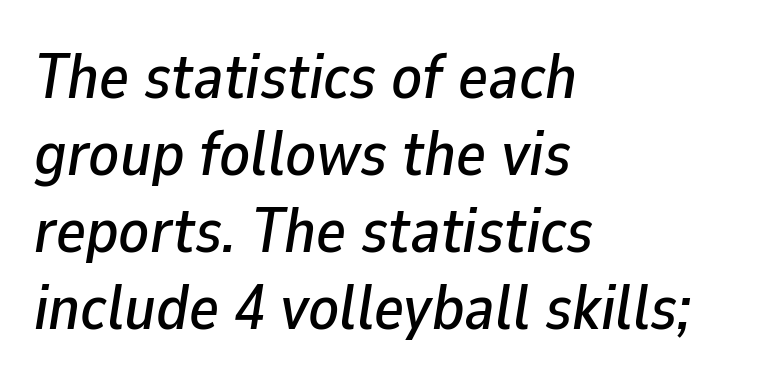
This sample uses plain, unmodified letter spacing. When letters slant like this, we call the style italic. Teacher's note: observe the even left margin — that is flush-left alignment. A bare baseline throughout the passage. Spacing verdict: proportional, widths tailored to each character.
